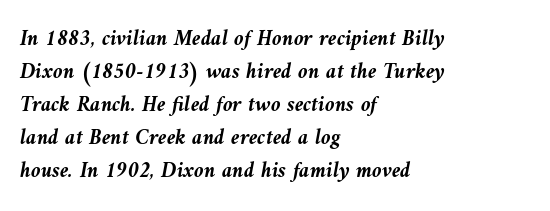
The text block is weighted toward the left margin, trailing off unevenly rightward. Heavy, bold letterforms. Short note: letters normally spaced. Quick note: interline space is typical.
